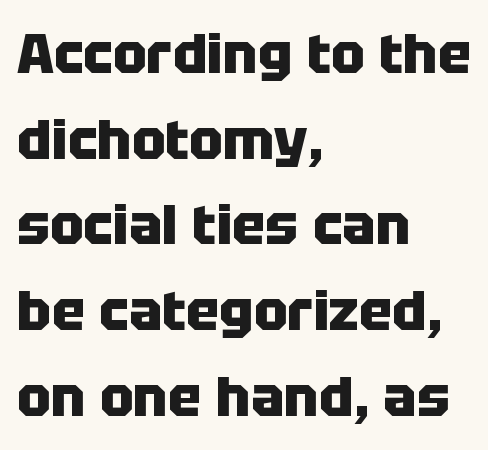
{"serif": "no", "italic": "no", "bold": "yes", "weight": "heavy", "width": "normal", "stroke_contrast": "low", "x_height": "large", "monospaced": "no", "underline": "no", "align": "left", "line_spacing": "normal", "line_spacing_ratio": 1.53, "letter_spacing": "normal", "letter_spacing_em": 0.0, "glyph_px": 56}
